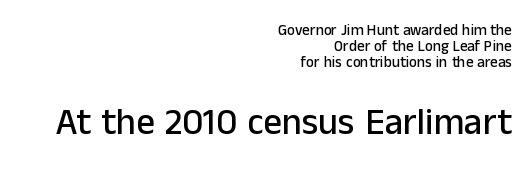
Short note: letters normally spaced. Posture: vertical. Note: no serifs on the glyphs. The emphasis by scale lands on block number two, below. Does the leading feel generous? Not at all — it's pinched.
